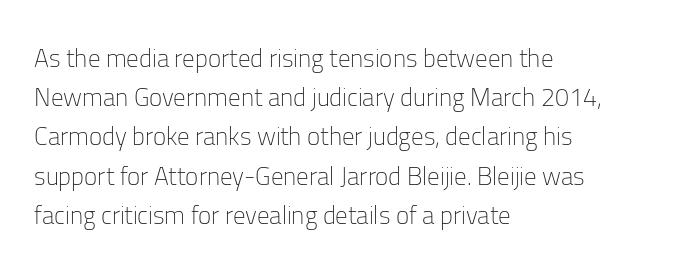
Is this a heavy cut? Hardly; it is regular or lighter. In CSS terms this would be text-align: left. Words appear dense and cohesive because spacing is normal. The gap between lines stays unmarked. Reading down the column, the eye jumps a familiar distance to each next line. This is roman type, the default non-slanted kind.
